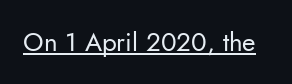
Q: Is the text bold? A: No.
Q: Is the text italic (slanted)? A: No, it is upright.
Q: Is the text underlined? A: Yes.
Q: Is the spacing between letters normal or unusually wide? A: Normal.
